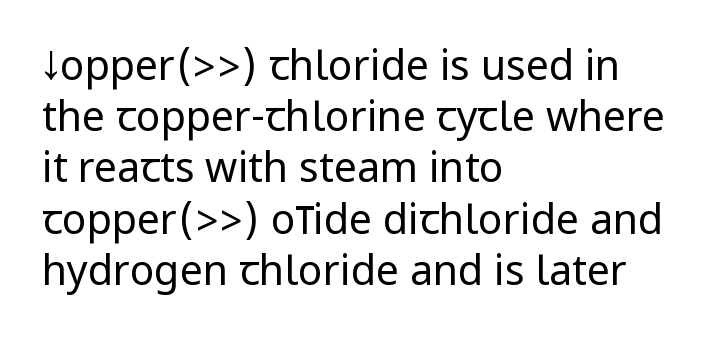
The image shows 41 px regular-weight, condensed sans-serif type, upright; set left-aligned, normal line spacing (1.25x), normal letter spacing, not underlined; low stroke contrast.
